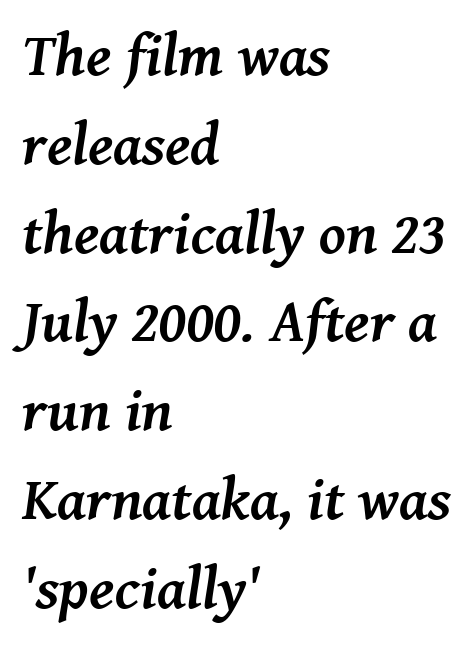
Q: Is the text bold? A: Yes.
Q: Is the text italic (slanted)? A: Yes, it leans right by about 8 degrees.
Q: Is the typeface a serif or a sans-serif typeface? A: Serif.
Q: Is the text underlined? A: No.
Q: How is the paragraph aligned? A: Left-aligned.
Q: Is the spacing between letters normal or unusually wide? A: Normal.
Q: Is the spacing between lines tight, normal or loose? A: Normal.
Q: Width (condensed, normal, or wide)? A: Normal.
Q: Stroke contrast? A: Medium.
Q: x-height? A: Medium.
Q: Monospaced? A: No.
